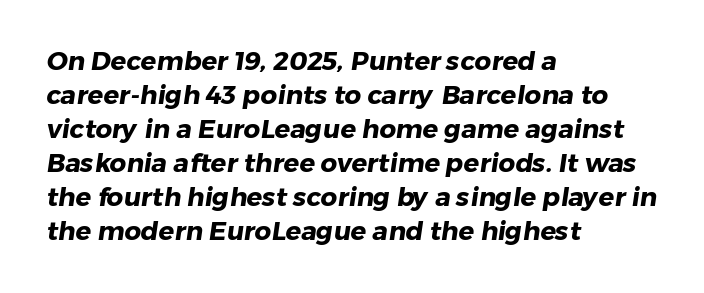
{"bold": "yes", "underline": "no", "align": "left", "line_spacing": "normal", "line_spacing_ratio": 1.31, "letter_spacing": "normal", "letter_spacing_em": 0.0, "glyph_px": 26}
